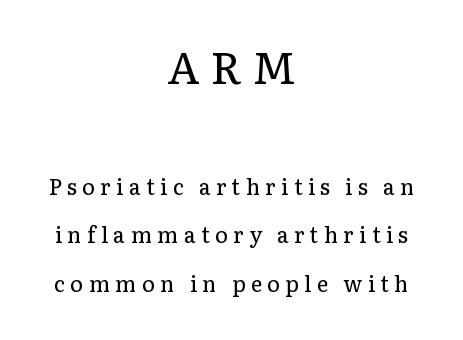
Spacing between characters has been opened up far beyond the box default. Weight: regular or lighter. Every row of glyphs is offset so its center matches the block's center. The vertical gap from one line to the next is large. Two sizes are in play, and the larger belongs to the first block.
